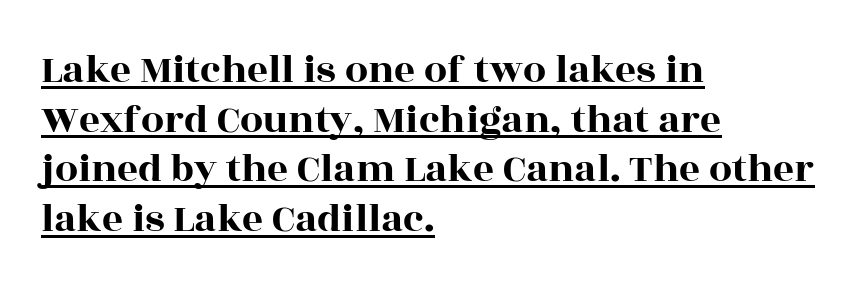
The rendering shows small feet on the letterforms — a serif design. Proportional: the letters do not fall into vertical columns. These lines keep a tight, regular rhythm from letter to letter. Short and long lines alike share a common starting point at left. The typography opts for an upright posture over an oblique one. The face used here appears with an underline applied.
